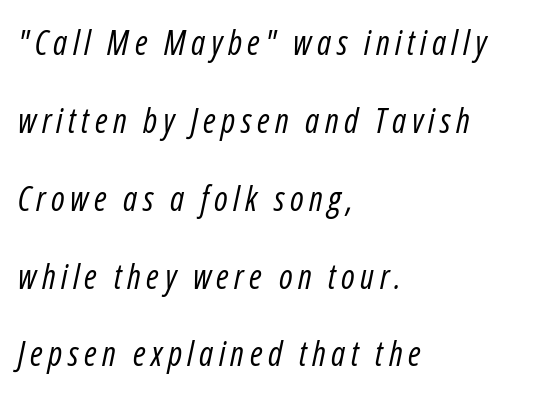
Unbolded letterforms with no extra heft. Designer's note — italics engaged. The letters advance in unequal steps, a hallmark of proportional type. Check under the words: just untouched page. Is the block centered? No — it sits flush against the left margin. Vertically, the passage feels expansive, rows floating well apart.
